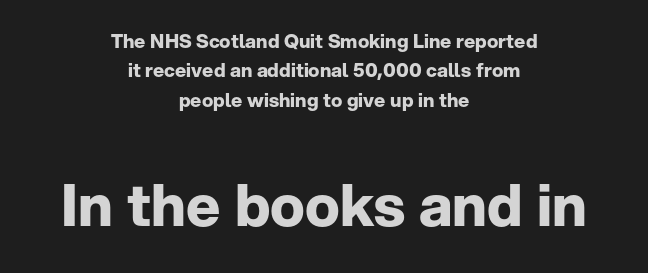
Alignment: centered. The line texture is even and compact thanks to regular tracking. Italic: no, the glyphs are upright roman. Students, this is bold: see how much ink each stroke carries.
